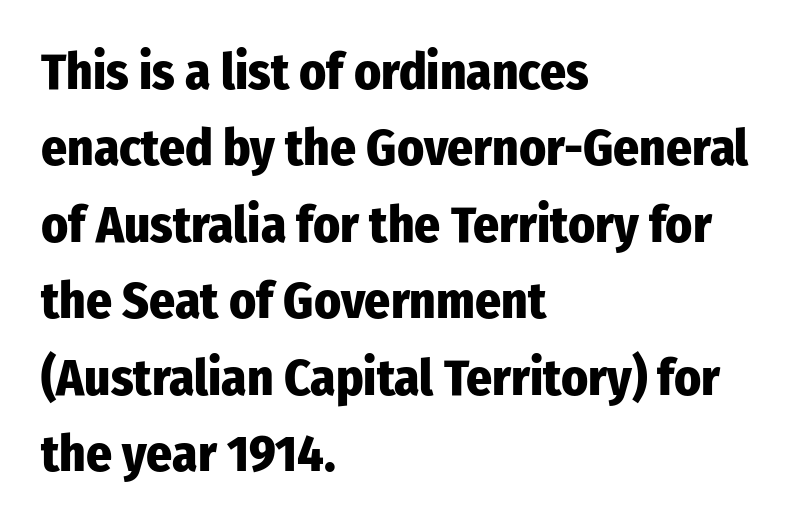
The characters display no serif detailing; their extremities are plain. Default kerning and tracking; the words read as compact shapes. Each line starts at the same left margin while the right side varies. Has an underline been added? It has not. The face used here is proportionally spaced, like ordinary book or web type.
